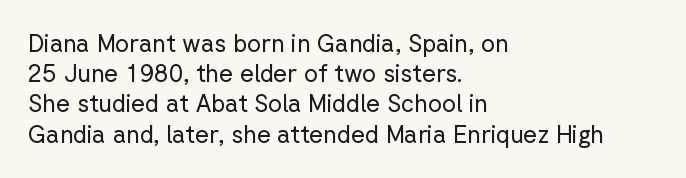
{"italic": "no", "bold": "no", "underline": "no", "align": "left", "line_spacing": "normal", "line_spacing_ratio": 1.26, "letter_spacing": "normal", "letter_spacing_em": 0.0, "glyph_px": 24}
